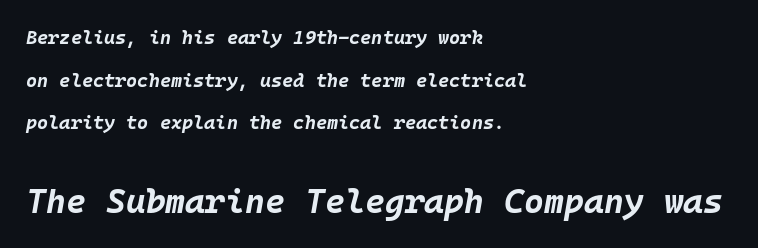
The image shows 34 px bold type, italic (leaning right), monospaced; set left-aligned, loose line spacing (2.25x), normal letter spacing, not underlined; the second (bottom) block is 1.79x larger; low stroke contrast and a large x-height.
